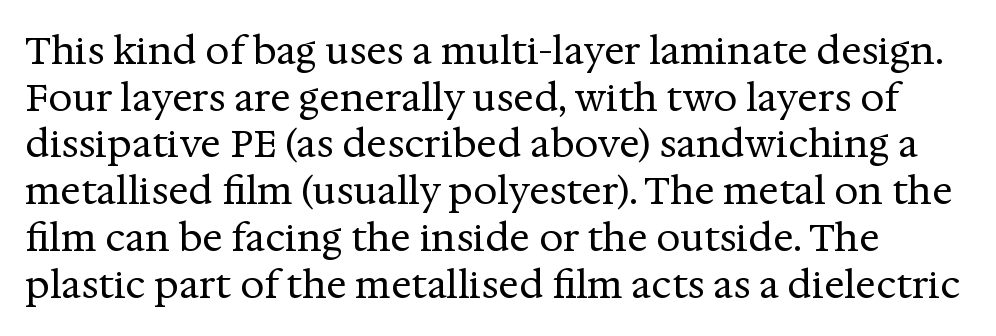
The image shows 38 px regular-weight serif type, upright; set line spacing 1.23x, normal letter spacing, not underlined; medium stroke contrast and a medium x-height.
